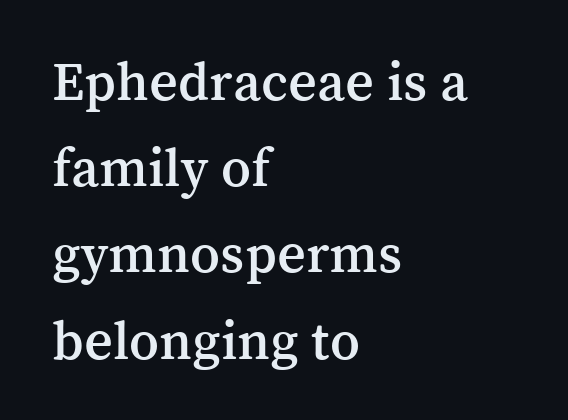
Q: Is the text italic (slanted)? A: No, it is upright.
Q: Is the typeface a serif or a sans-serif typeface? A: Serif.
Q: Is the text underlined? A: No.
Q: How is the paragraph aligned? A: Left-aligned.
Q: Is the spacing between letters normal or unusually wide? A: Normal.
Q: Is the spacing between lines tight, normal or loose? A: Normal.
Q: Width (condensed, normal, or wide)? A: Normal.
Q: Stroke contrast? A: Medium.
Q: x-height? A: Medium.
Q: Monospaced? A: No.
